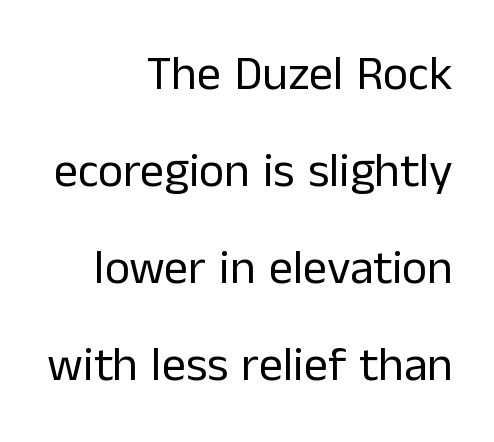
The image shows 48 px regular-weight sans-serif type, upright; set right-aligned, loose line spacing (2.02x), normal letter spacing, not underlined; low stroke contrast and a medium x-height.
